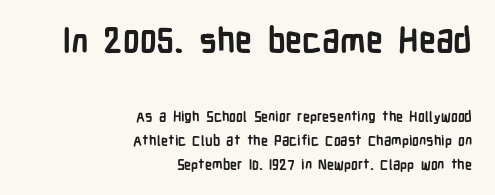
Notice how thick the strokes are: this is what a full bold looks like. Visually the block forms a straight wall on the right and a jagged coastline on the left. Decoration check: the copy has no underline. Style check: upright.
